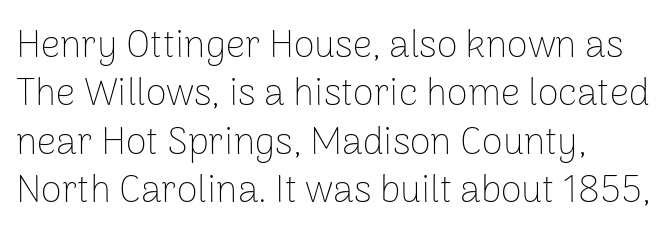
These lines sit exactly where default settings would place them. Which margin do the lines hug? The left one — the right edge is uneven. Each letter keeps its own natural width here, so spacing adapts to shape. Descenders are the only things crossing below the line. Weight class: somewhere from thin through regular. The letters sit at their default tracking, neither squeezed nor spread.
